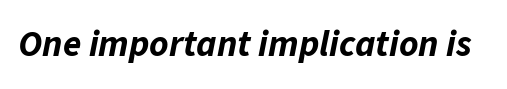
The image shows 37 px bold type, italic (leaning right); set normal letter spacing, not underlined; low stroke contrast and a medium x-height.
